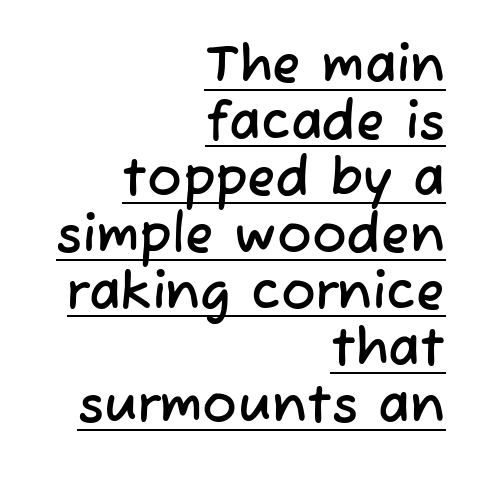
{"serif": "no", "width": "normal", "stroke_contrast": "low", "x_height": "medium", "monospaced": "no", "underline": "yes", "align": "right", "line_spacing": "tight", "line_spacing_ratio": 1.09, "letter_spacing": "normal", "letter_spacing_em": 0.0, "glyph_px": 52}
